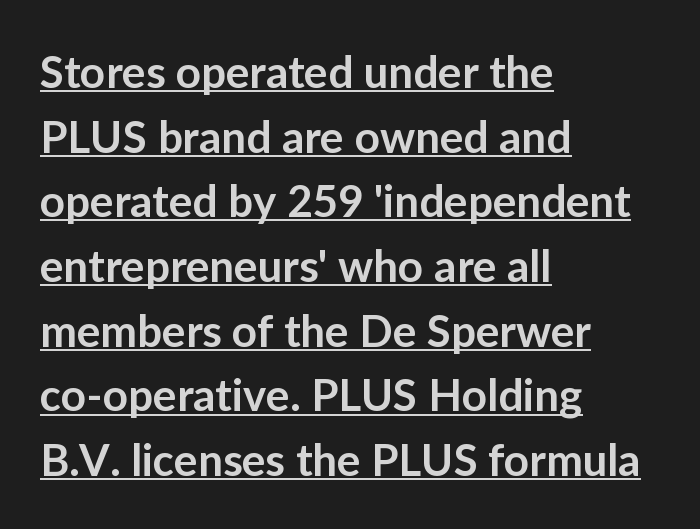
The image shows 44 px semibold sans-serif type, upright; set left-aligned, normal line spacing (1.47x), normal letter spacing, underlined; low stroke contrast and a medium x-height.
